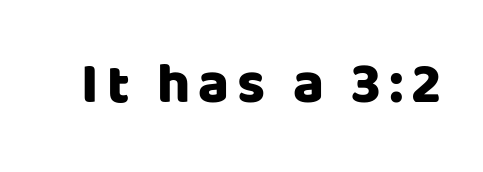
Unmarked baselines from the first word to the last. Proportional: the letters do not fall into vertical columns. Unlike italic type, these characters show no tilt at all. Look at the bottom of the vertical strokes: they stop flat, with no serifs.
